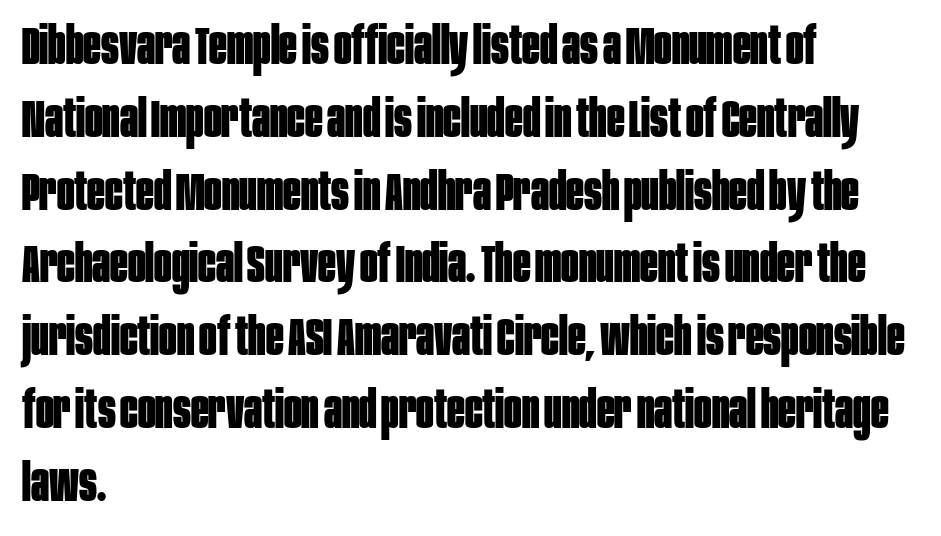
{"serif": "no", "italic": "no", "bold": "yes", "weight": "bold", "width": "condensed", "stroke_contrast": "low", "x_height": "large", "monospaced": "no", "underline": "no", "align": "left", "line_spacing": "normal", "line_spacing_ratio": 1.4, "letter_spacing": "normal", "letter_spacing_em": 0.0, "glyph_px": 52}
